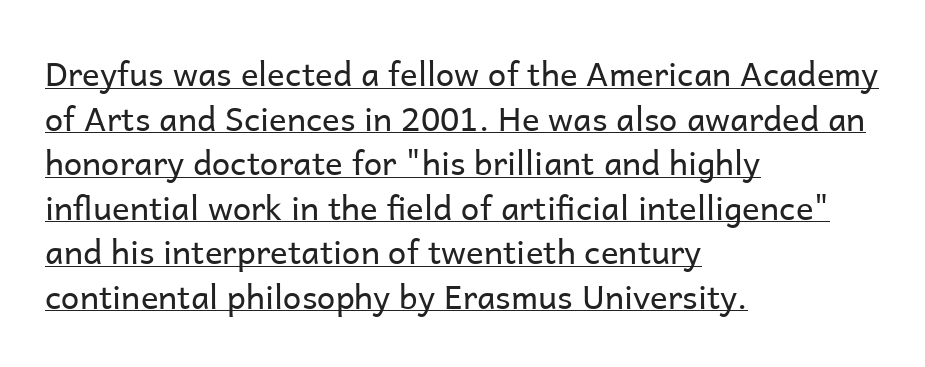
The image shows 33 px regular-weight sans-serif type, upright; set left-aligned, normal line spacing (1.35x), normal letter spacing, underlined; low stroke contrast and a medium x-height.
